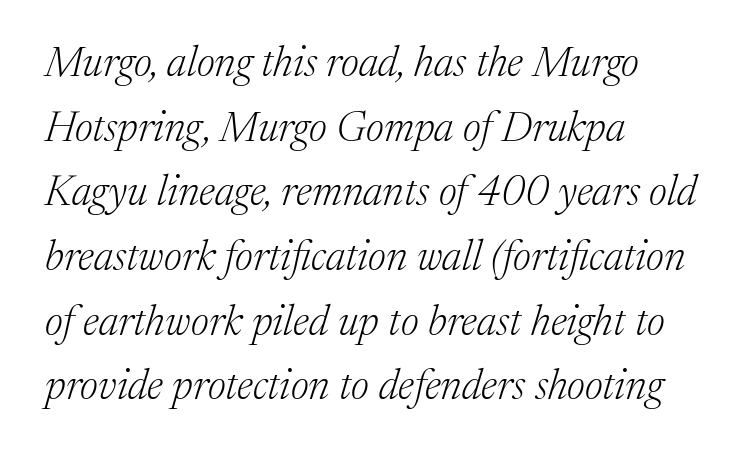
The image shows 42 px light serif type, italic (leaning right); set left-aligned, normal line spacing (1.54x), normal letter spacing, not underlined; medium stroke contrast and a medium x-height.
